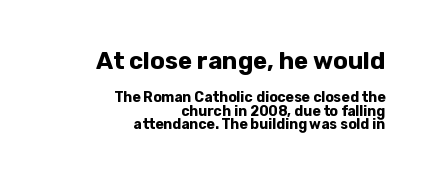
The image shows 24 px bold type, upright; set right-aligned, tight line spacing (0.96x), normal letter spacing, not underlined; the first (top) block is 1.71x larger.
